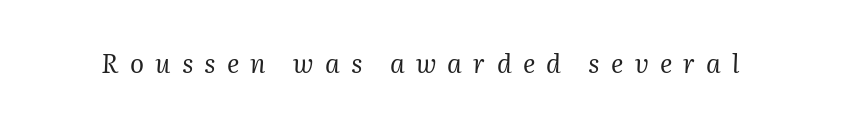
Q: Is the text bold? A: No.
Q: Is the text italic (slanted)? A: Yes, it leans right by about 2 degrees.
Q: Is the text underlined? A: No.
Q: Is the spacing between letters normal or unusually wide? A: Unusually wide.
